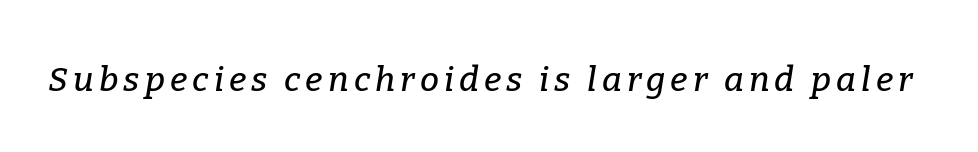
Rule under the text: the space is simply empty. Proportional: the letters do not fall into vertical columns. A serif font was chosen for this passage. The whole block is typeset with a tilt.
